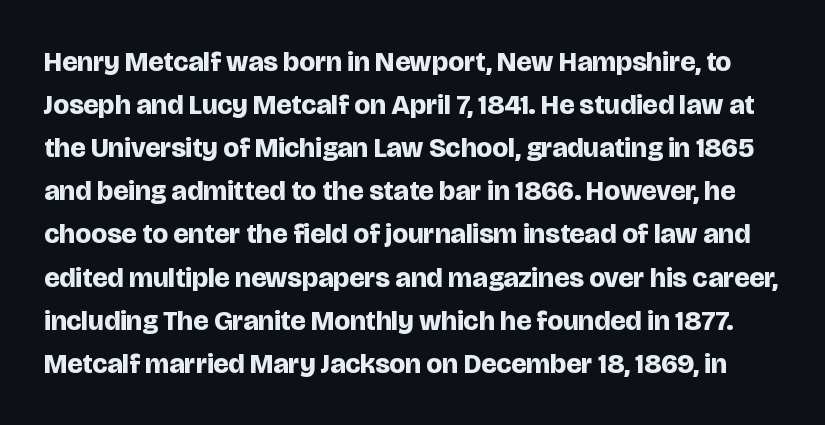
Q: Is the text bold? A: Yes.
Q: Is the text italic (slanted)? A: No, it is upright.
Q: Is the typeface a serif or a sans-serif typeface? A: Sans-serif.
Q: Is the text underlined? A: No.
Q: Is the spacing between letters normal or unusually wide? A: Normal.
Q: Is the spacing between lines tight, normal or loose? A: Normal.
Q: Width (condensed, normal, or wide)? A: Normal.
Q: Stroke contrast? A: Low.
Q: x-height? A: Large.
Q: Monospaced? A: No.
